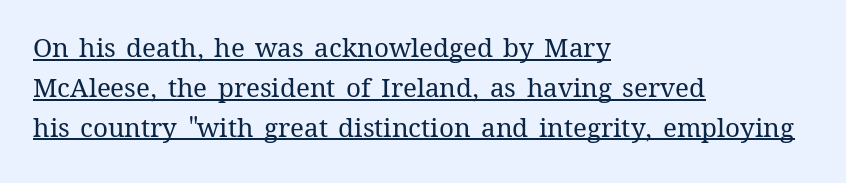
Q: Is the text bold? A: No.
Q: Is the text italic (slanted)? A: No, it is upright.
Q: Is the text underlined? A: Yes.
Q: How is the paragraph aligned? A: Left-aligned.
Q: Is the spacing between letters normal or unusually wide? A: Normal.
Q: Is the spacing between lines tight, normal or loose? A: Normal.
